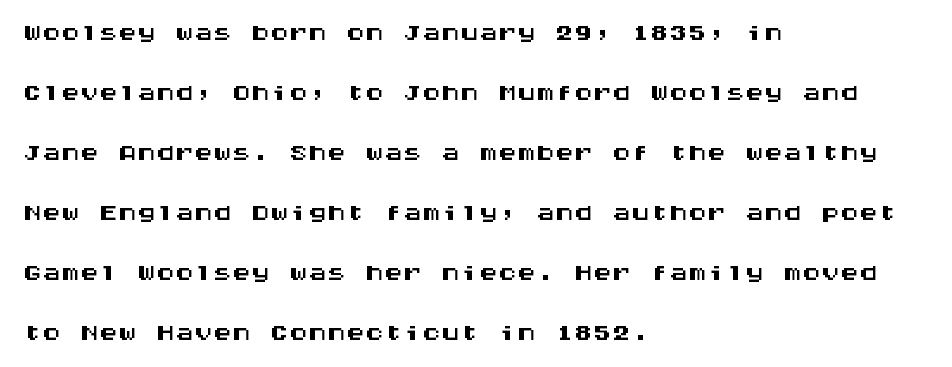
{"serif": "no", "italic": "no", "width": "wide", "stroke_contrast": "medium", "x_height": "large", "monospaced": "yes", "underline": "no", "align": "left", "line_spacing": "normal", "line_spacing_ratio": 1.58, "letter_spacing": "normal", "letter_spacing_em": 0.0, "glyph_px": 38}
